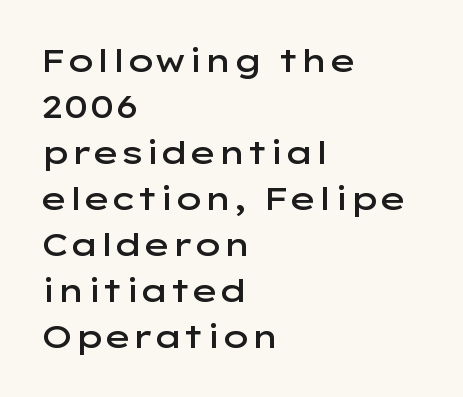
Q: Is the text bold? A: Semi-bold.
Q: Is the text italic (slanted)? A: No, it is upright.
Q: Is the typeface a serif or a sans-serif typeface? A: Sans-serif.
Q: Is the text underlined? A: No.
Q: How is the paragraph aligned? A: Left-aligned.
Q: Is the spacing between letters normal or unusually wide? A: Normal.
Q: Is the spacing between lines tight, normal or loose? A: Normal.
Q: Width (condensed, normal, or wide)? A: Wide.
Q: Stroke contrast? A: Low.
Q: x-height? A: Medium.
Q: Monospaced? A: No.
